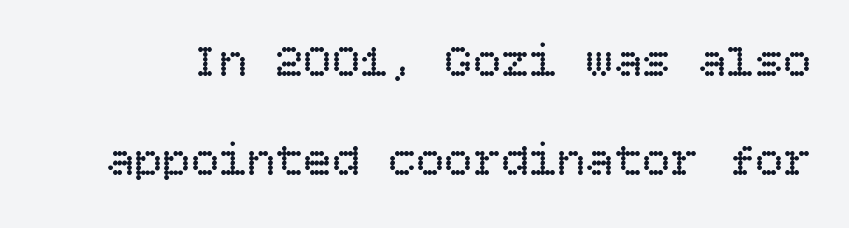
{"italic": "no", "bold": "no", "weight": "regular", "width": "normal", "stroke_contrast": "low", "x_height": "large", "underline": "no", "line_spacing": "loose", "line_spacing_ratio": 2.1, "letter_spacing": "normal", "letter_spacing_em": 0.0, "glyph_px": 47}
